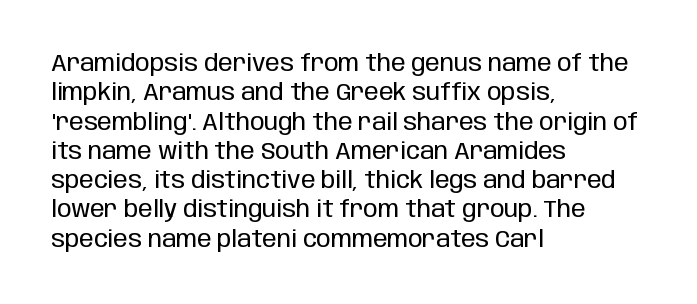
{"italic": "no", "bold": "no", "underline": "no", "align": "left", "line_spacing_ratio": 1.22, "letter_spacing": "normal", "letter_spacing_em": 0.0, "glyph_px": 24}
